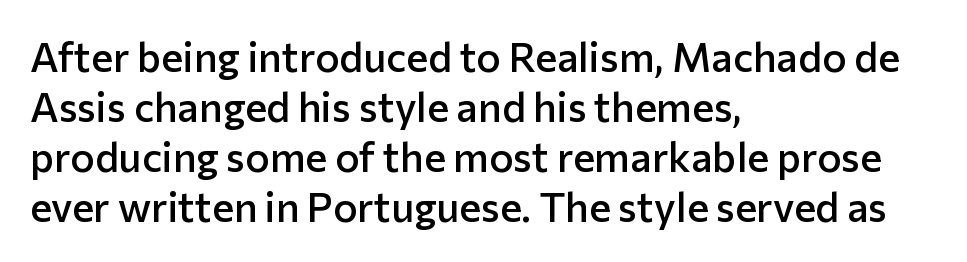
Q: Is the text bold? A: Semi-bold.
Q: Is the text italic (slanted)? A: No, it is upright.
Q: Is the typeface a serif or a sans-serif typeface? A: Sans-serif.
Q: Is the text underlined? A: No.
Q: How is the paragraph aligned? A: Left-aligned.
Q: Is the spacing between letters normal or unusually wide? A: Normal.
Q: Width (condensed, normal, or wide)? A: Normal.
Q: Stroke contrast? A: Low.
Q: x-height? A: Medium.
Q: Monospaced? A: No.
